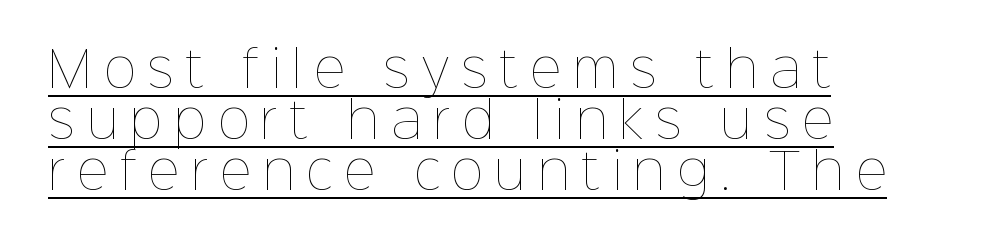
Q: Is the text bold? A: No.
Q: Is the text italic (slanted)? A: No, it is upright.
Q: Is the text underlined? A: Yes.
Q: How is the paragraph aligned? A: Left-aligned.
Q: Is the spacing between letters normal or unusually wide? A: Unusually wide.
Q: Is the spacing between lines tight, normal or loose? A: Tight.
Q: Width (condensed, normal, or wide)? A: Normal.
Q: Stroke contrast? A: Low.
Q: x-height? A: Medium.
Q: Monospaced? A: No.
